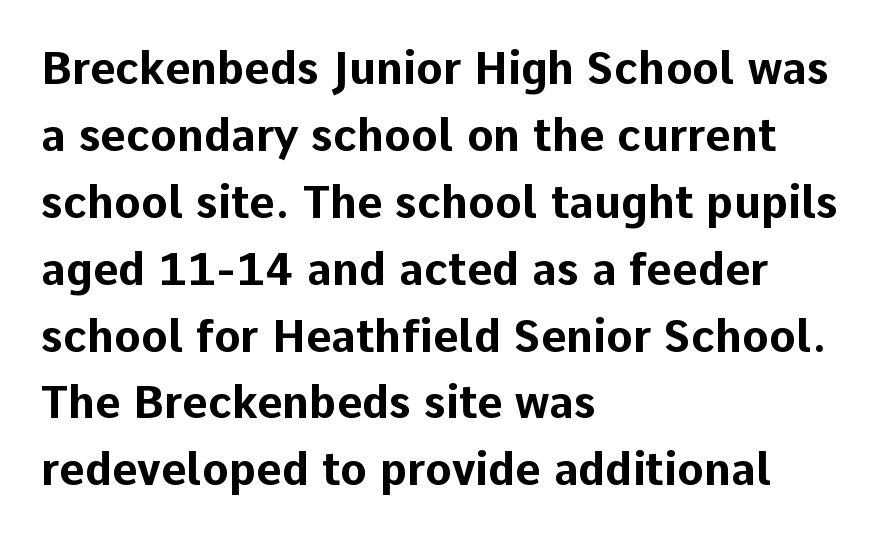
Q: Is the text bold? A: Yes.
Q: Is the text italic (slanted)? A: No, it is upright.
Q: Is the typeface a serif or a sans-serif typeface? A: Sans-serif.
Q: Is the text underlined? A: No.
Q: How is the paragraph aligned? A: Left-aligned.
Q: Is the spacing between letters normal or unusually wide? A: Normal.
Q: Is the spacing between lines tight, normal or loose? A: Normal.
Q: Width (condensed, normal, or wide)? A: Normal.
Q: Stroke contrast? A: Low.
Q: x-height? A: Medium.
Q: Monospaced? A: No.
